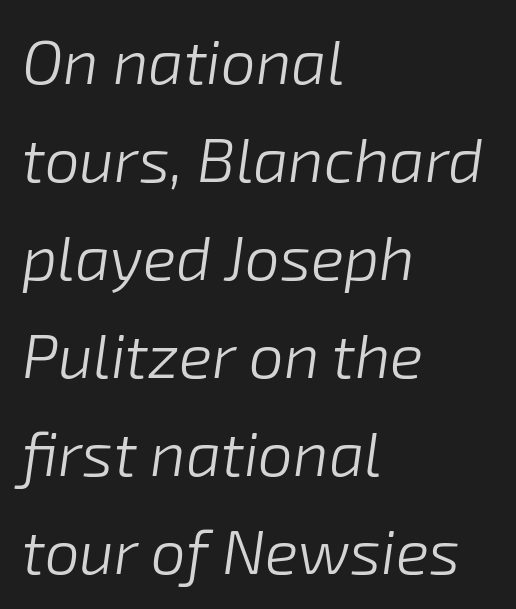
The image shows 62 px light type, italic (leaning right); set left-aligned, normal line spacing (1.58x), normal letter spacing, not underlined; low stroke contrast and a medium x-height.
